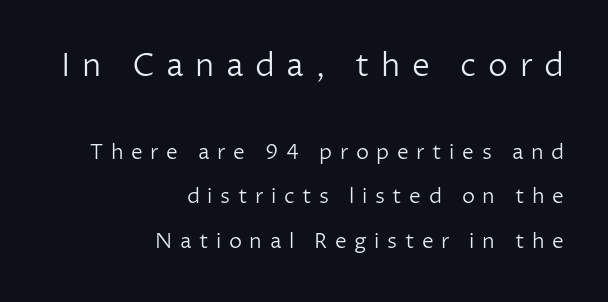
The image shows 32 px light sans-serif type, upright; set right-aligned, loose line spacing (2.13x), unusually wide letter spacing (+0.36 em), not underlined; the first (top) block is 1.52x larger; low stroke contrast and a medium x-height.
